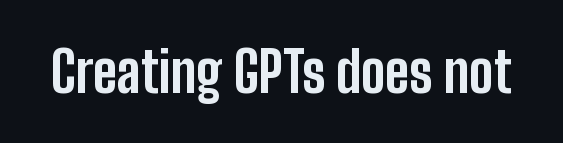
{"serif": "no", "italic": "no", "bold": "yes", "weight": "bold", "width": "condensed", "stroke_contrast": "low", "x_height": "medium", "monospaced": "no", "underline": "no", "letter_spacing": "normal", "letter_spacing_em": 0.0, "glyph_px": 55}
